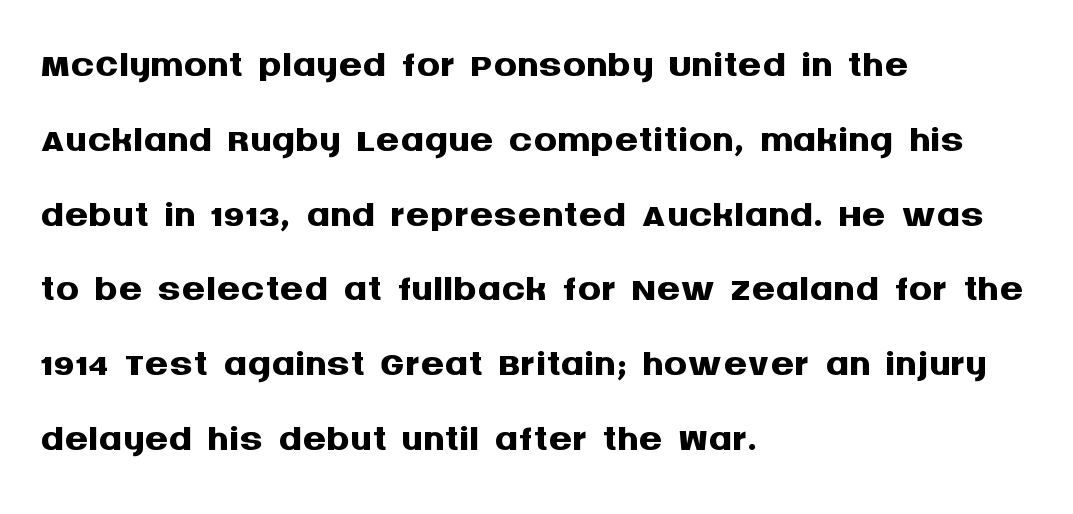
Q: Is the text bold? A: Yes.
Q: Is the text italic (slanted)? A: No, it is upright.
Q: Is the typeface a serif or a sans-serif typeface? A: Sans-serif.
Q: Is the text underlined? A: No.
Q: How is the paragraph aligned? A: Left-aligned.
Q: Is the spacing between letters normal or unusually wide? A: Normal.
Q: Is the spacing between lines tight, normal or loose? A: Normal.
Q: Width (condensed, normal, or wide)? A: Normal.
Q: Stroke contrast? A: Medium.
Q: x-height? A: Large.
Q: Monospaced? A: No.
